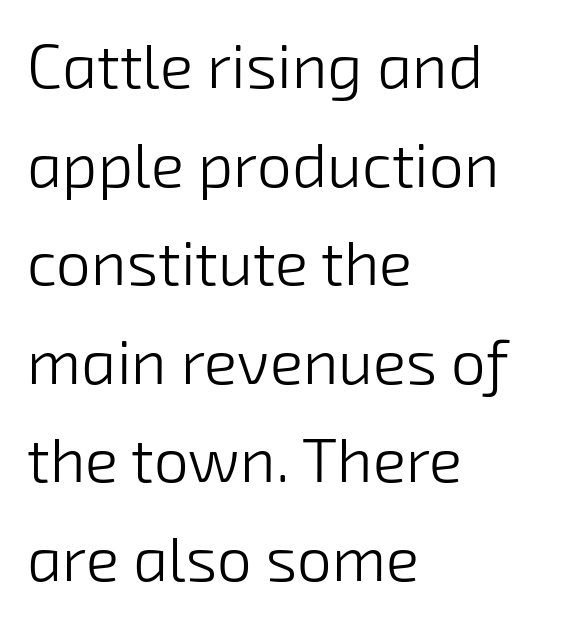
{"serif": "no", "bold": "no", "weight": "light", "width": "normal", "stroke_contrast": "low", "x_height": "medium", "monospaced": "no", "underline": "no", "align": "left", "line_spacing": "normal", "line_spacing_ratio": 1.59, "letter_spacing": "normal", "letter_spacing_em": 0.0, "glyph_px": 62}
